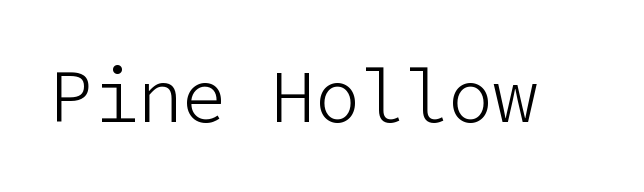
The image shows 74 px light sans-serif type, upright; set normal letter spacing, not underlined; low stroke contrast and a medium x-height.
